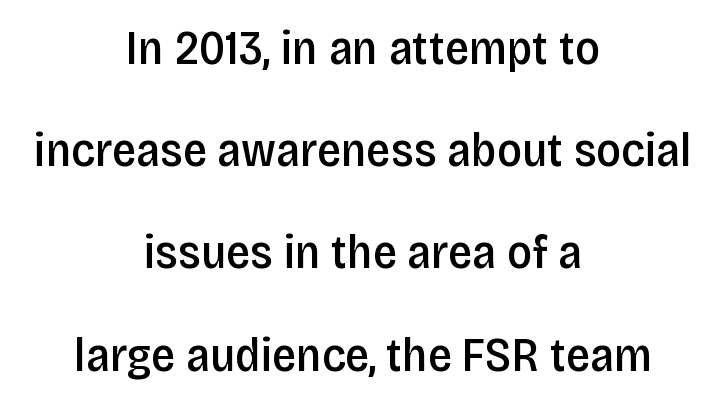
Q: Is the text bold? A: Semi-bold.
Q: Is the text italic (slanted)? A: No, it is upright.
Q: Is the typeface a serif or a sans-serif typeface? A: Sans-serif.
Q: Is the text underlined? A: No.
Q: How is the paragraph aligned? A: Centered.
Q: Is the spacing between letters normal or unusually wide? A: Normal.
Q: Is the spacing between lines tight, normal or loose? A: Loose.
Q: Width (condensed, normal, or wide)? A: Condensed.
Q: Stroke contrast? A: Low.
Q: x-height? A: Large.
Q: Monospaced? A: No.
